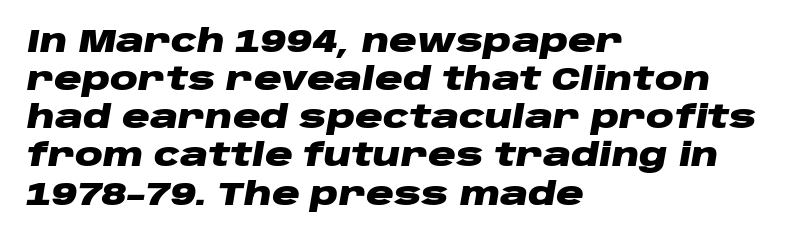
{"italic": "yes", "lean": "right", "slant_degrees": 10, "bold": "yes", "weight": "heavy", "width": "wide", "stroke_contrast": "low", "x_height": "large", "monospaced": "no", "underline": "no", "align": "left", "line_spacing_ratio": 1.23, "letter_spacing": "normal", "letter_spacing_em": 0.0, "glyph_px": 31}
